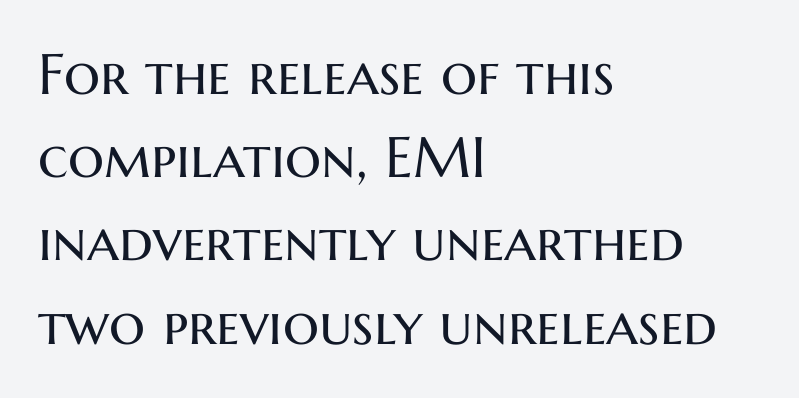
Q: Is the text bold? A: No.
Q: Is the text italic (slanted)? A: No, it is upright.
Q: Is the typeface a serif or a sans-serif typeface? A: Sans-serif.
Q: Is the text underlined? A: No.
Q: How is the paragraph aligned? A: Left-aligned.
Q: Is the spacing between letters normal or unusually wide? A: Normal.
Q: Is the spacing between lines tight, normal or loose? A: Normal.
Q: Width (condensed, normal, or wide)? A: Normal.
Q: Stroke contrast? A: Medium.
Q: x-height? A: Medium.
Q: Monospaced? A: No.
